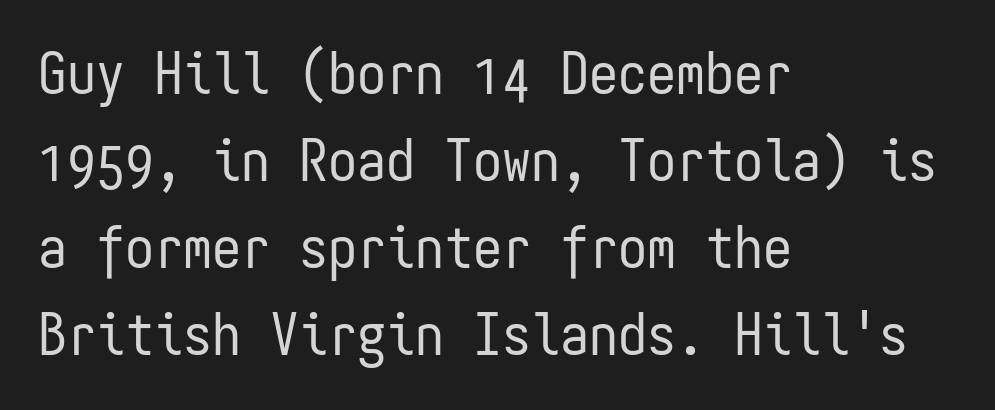
The image shows 58 px regular-weight, condensed sans-serif type, upright, monospaced; set left-aligned, normal line spacing (1.5x), normal letter spacing, not underlined; low stroke contrast and a medium x-height.
